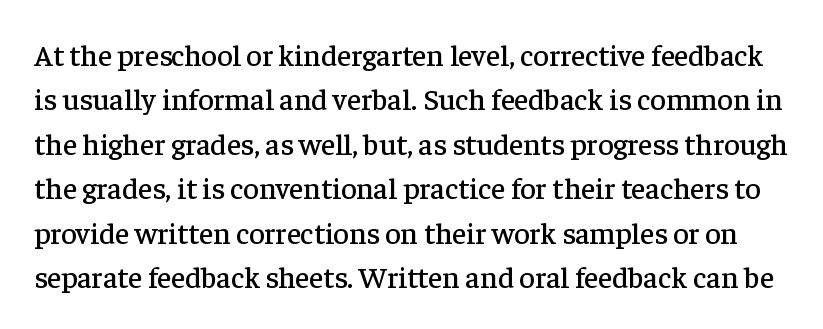
{"serif": "yes", "italic": "no", "width": "normal", "stroke_contrast": "low", "x_height": "medium", "monospaced": "no", "underline": "no", "line_spacing": "normal", "line_spacing_ratio": 1.48, "letter_spacing": "normal", "letter_spacing_em": 0.0, "glyph_px": 30}
